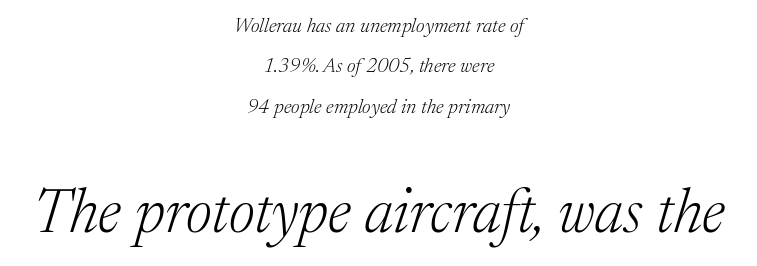
These lines were composed using italics. Type without underlining. Little horizontal feet cap the strokes, marking this as serif type. The letterforms sit shoulder to shoulder at normal distance. Summary of weight: not heavy and not bold. Spacing verdict: proportional, widths tailored to each character.
